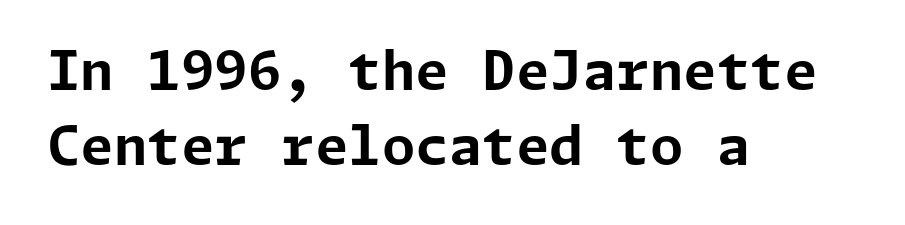
{"serif": "no", "italic": "no", "bold": "yes", "weight": "bold", "width": "normal", "stroke_contrast": "low", "x_height": "medium", "underline": "no", "align": "left", "line_spacing": "normal", "line_spacing_ratio": 1.39, "letter_spacing": "normal", "letter_spacing_em": 0.0, "glyph_px": 54}
